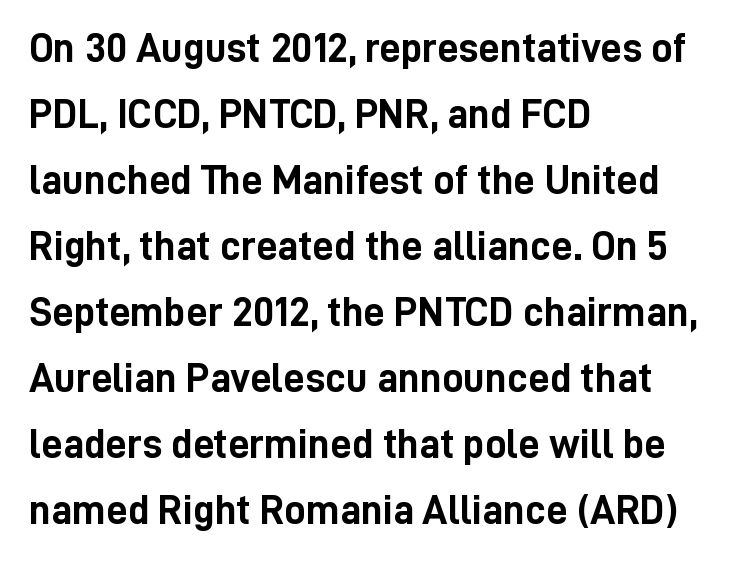
The image shows 42 px semibold, condensed sans-serif type, upright; set left-aligned, normal line spacing (1.57x), normal letter spacing, not underlined; low stroke contrast and a medium x-height.
